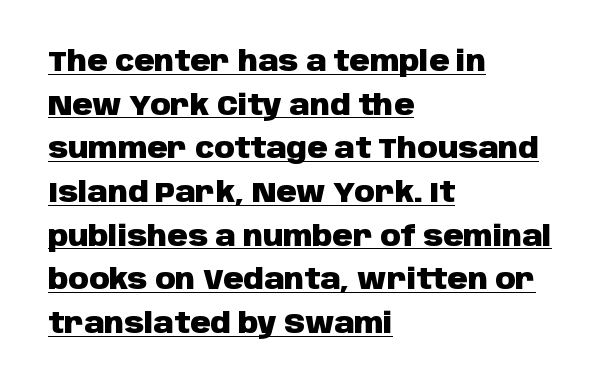
If you measured baseline to baseline, you'd find a middling distance. I'd call this a sans setting — the letters go barefoot. Each line of the rendering has a horizontal stroke beneath the glyphs. No italicization has been applied; the sample stays upright. Do the characters align in a grid? No, the font is proportional. The letters sit at their default tracking, neither squeezed nor spread.
